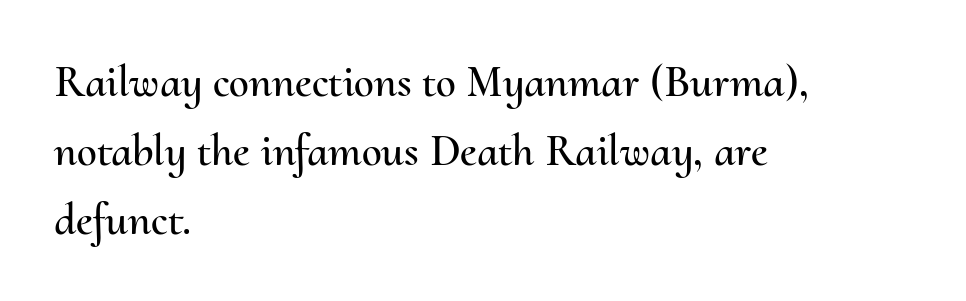
Q: Is the text italic (slanted)? A: No, it is upright.
Q: Is the text underlined? A: No.
Q: How is the paragraph aligned? A: Left-aligned.
Q: Is the spacing between letters normal or unusually wide? A: Normal.
Q: Is the spacing between lines tight, normal or loose? A: Normal.
Q: Width (condensed, normal, or wide)? A: Normal.
Q: Stroke contrast? A: Medium.
Q: x-height? A: Small.
Q: Monospaced? A: No.
